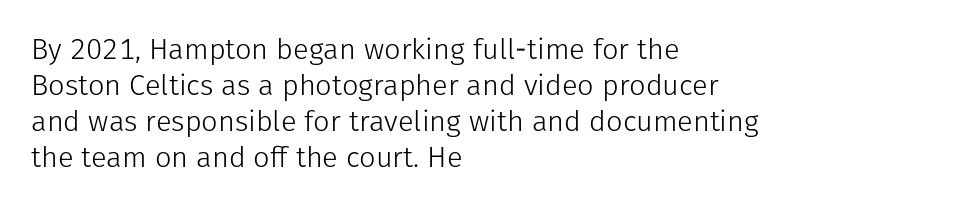
Q: Is the text bold? A: No.
Q: Is the text italic (slanted)? A: No, it is upright.
Q: Is the typeface a serif or a sans-serif typeface? A: Sans-serif.
Q: Is the text underlined? A: No.
Q: How is the paragraph aligned? A: Left-aligned.
Q: Is the spacing between letters normal or unusually wide? A: Normal.
Q: Width (condensed, normal, or wide)? A: Normal.
Q: Stroke contrast? A: Low.
Q: x-height? A: Medium.
Q: Monospaced? A: No.
